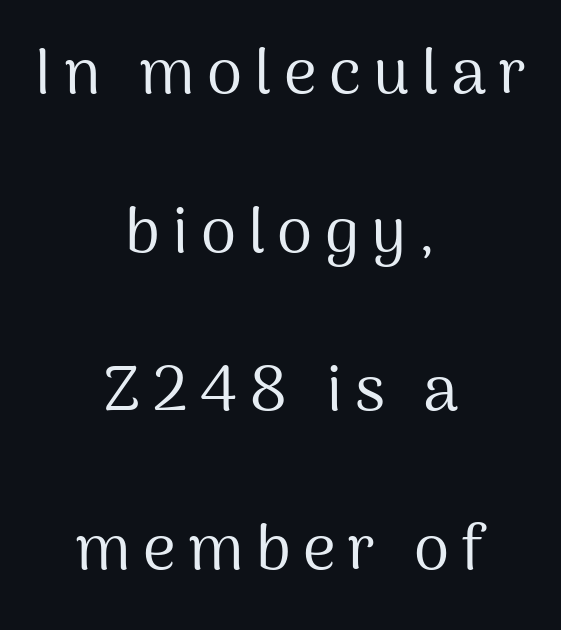
The image shows 64 px regular-weight sans-serif type, upright; set centered, loose line spacing (2.48x), not underlined; medium stroke contrast and a medium x-height.
